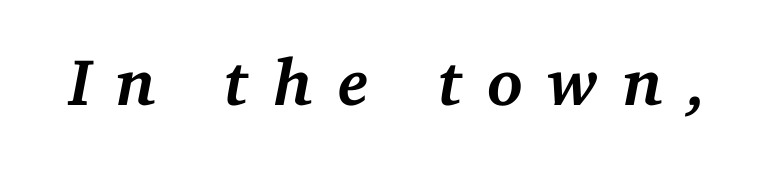
The image shows 66 px semibold serif type, italic (leaning right); set unusually wide letter spacing (+0.37 em), not underlined; medium stroke contrast and a medium x-height.
